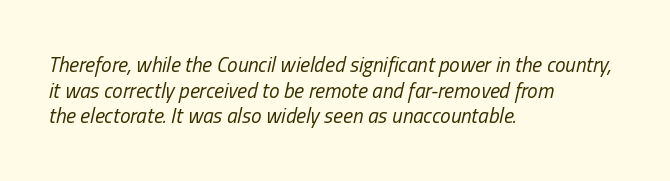
{"italic": "yes", "lean": "right", "slant_degrees": 13, "bold": "no", "underline": "no", "align": "left", "line_spacing_ratio": 1.22, "letter_spacing": "normal", "letter_spacing_em": 0.0, "glyph_px": 21}
